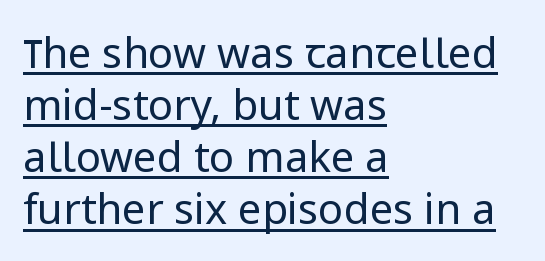
{"serif": "no", "italic": "no", "bold": "no", "weight": "regular", "width": "normal", "stroke_contrast": "low", "x_height": "medium", "monospaced": "no", "underline": "yes", "align": "left", "line_spacing_ratio": 1.24, "letter_spacing": "normal", "letter_spacing_em": 0.0, "glyph_px": 42}
